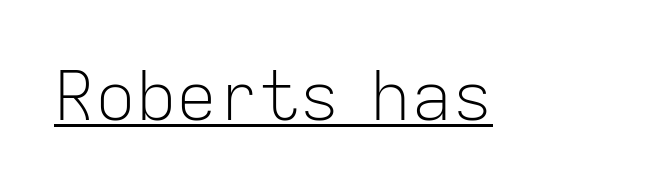
Q: Is the text bold? A: No.
Q: Is the text italic (slanted)? A: No, it is upright.
Q: Is the typeface a serif or a sans-serif typeface? A: Sans-serif.
Q: Is the text underlined? A: Yes.
Q: Is the spacing between letters normal or unusually wide? A: Normal.
Q: Width (condensed, normal, or wide)? A: Normal.
Q: Stroke contrast? A: Low.
Q: x-height? A: Medium.
Q: Monospaced? A: No.
